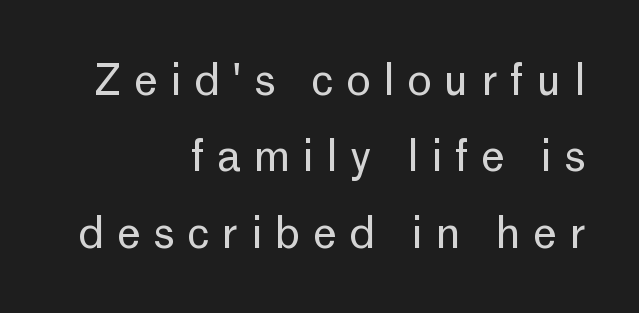
The image shows 42 px regular-weight sans-serif type, upright; set right-aligned, line spacing 1.82x, unusually wide letter spacing (+0.3 em), not underlined; low stroke contrast and a medium x-height.
